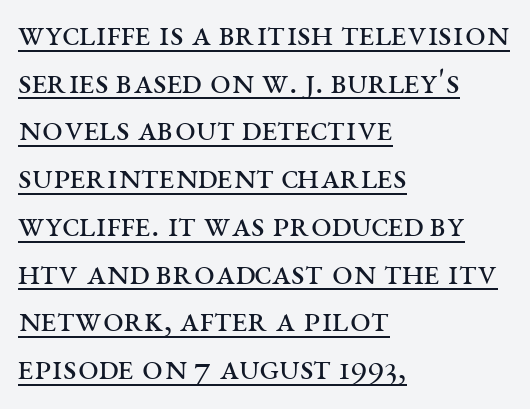
{"serif": "yes", "italic": "no", "bold": "no", "weight": "regular", "width": "wide", "stroke_contrast": "medium", "x_height": "large", "monospaced": "no", "underline": "yes", "align": "left", "line_spacing": "normal", "line_spacing_ratio": 1.29, "letter_spacing": "normal", "letter_spacing_em": 0.0, "glyph_px": 37}
